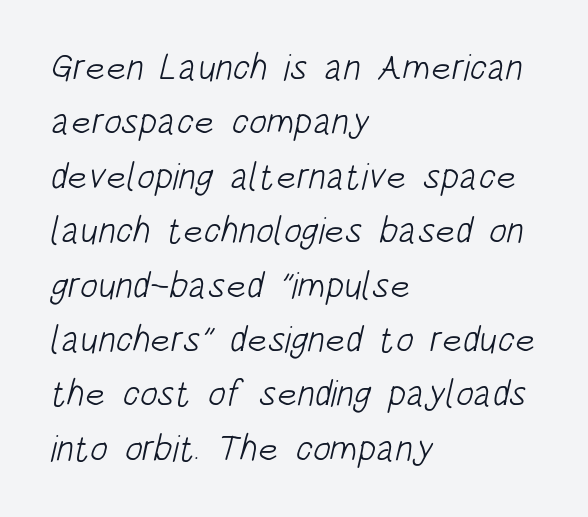
The image shows 37 px light, condensed sans-serif type; set left-aligned, normal line spacing (1.47x), normal letter spacing, not underlined; low stroke contrast and a large x-height.
